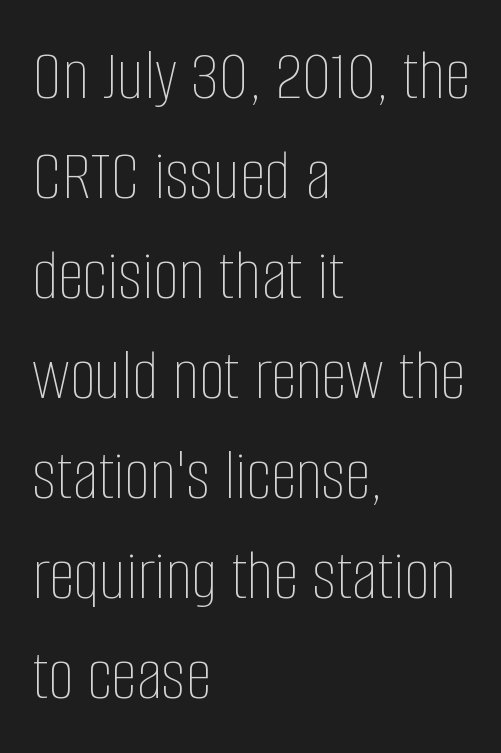
You could not count columns in this text — the font is proportionally spaced. Descenders are the only things crossing below the line. How are the letters spaced? Ordinarily, with no added tracking. The specimen reads as upright at a glance.
